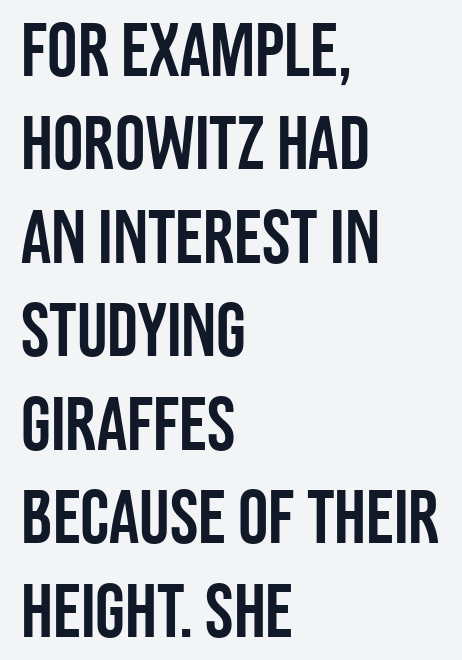
{"serif": "no", "italic": "no", "width": "condensed", "stroke_contrast": "low", "x_height": "large", "monospaced": "no", "underline": "no", "align": "left", "line_spacing_ratio": 1.23, "letter_spacing": "normal", "letter_spacing_em": 0.0, "glyph_px": 76}
